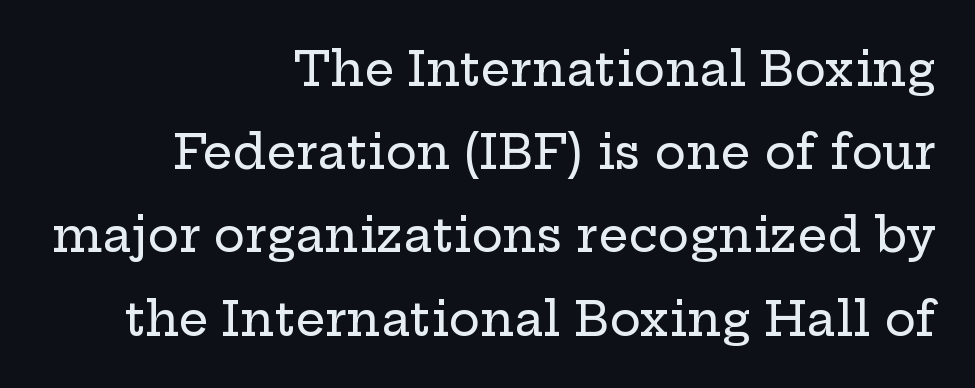
The image shows 47 px wide serif type, upright; set right-aligned, line spacing 1.77x, normal letter spacing, not underlined; low stroke contrast and a medium x-height.
